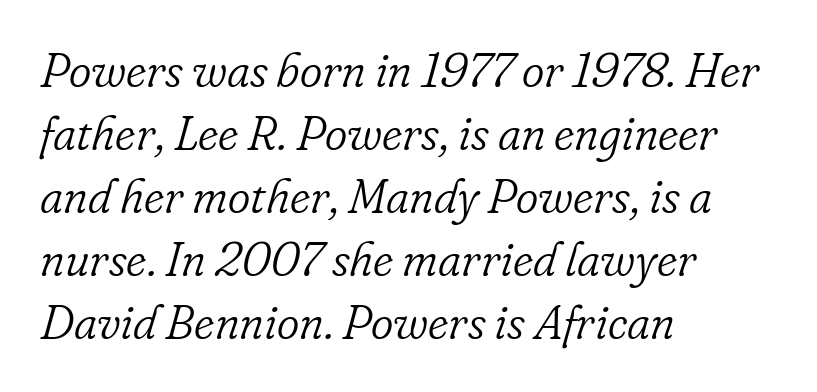
The image shows 48 px light serif type, italic (leaning right); set left-aligned, normal line spacing (1.31x), normal letter spacing, not underlined; low stroke contrast and a small x-height.
